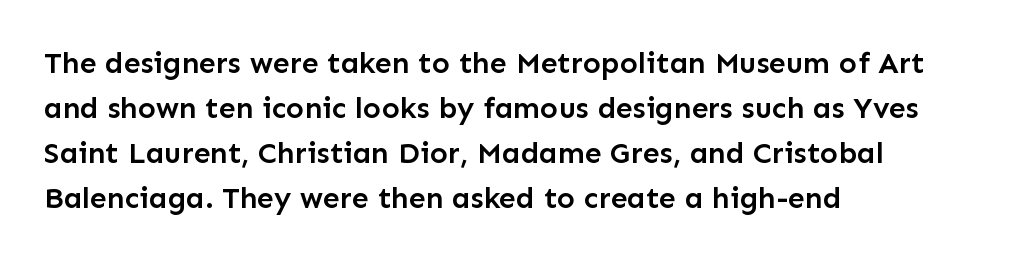
The image shows 30 px semibold sans-serif type, upright; set left-aligned, normal line spacing (1.5x), normal letter spacing, not underlined; low stroke contrast and a medium x-height.
